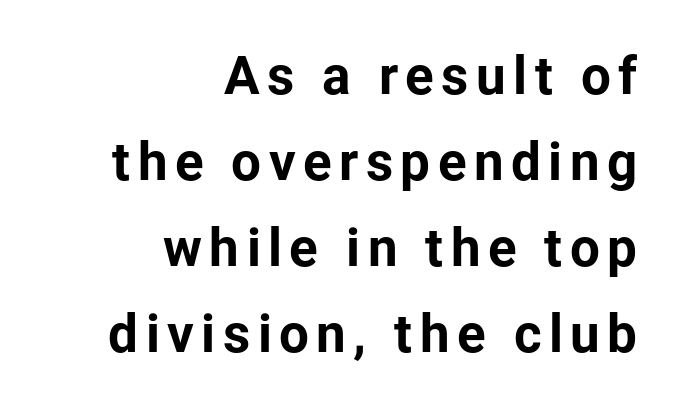
Nope, not italic — everything's standing straight. Pretty heavy lettering here — definitely bold. Vertically, the passage feels balanced, rows spaced as you'd expect. The characters display no serif detailing; their extremities are plain. This sample has the flowing, uneven cadence of proportional lettering. Check the space under the baseline: it is left empty.
